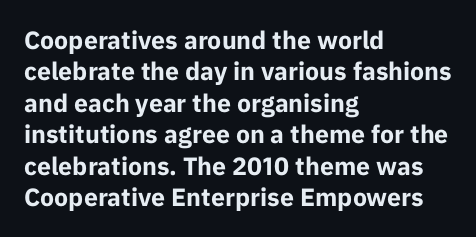
Q: Is the text bold? A: Yes.
Q: Is the text italic (slanted)? A: No, it is upright.
Q: Is the text underlined? A: No.
Q: How is the paragraph aligned? A: Left-aligned.
Q: Is the spacing between letters normal or unusually wide? A: Normal.
Q: Is the spacing between lines tight, normal or loose? A: Normal.
